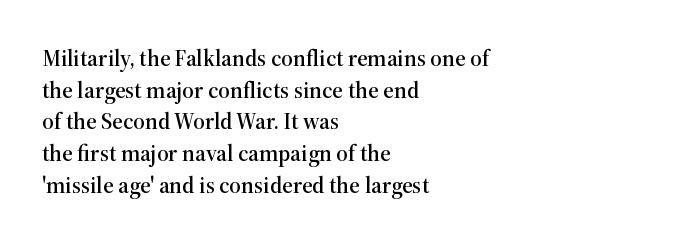
{"italic": "no", "underline": "no", "align": "left", "line_spacing": "normal", "line_spacing_ratio": 1.38, "letter_spacing": "normal", "letter_spacing_em": 0.0, "glyph_px": 23}
